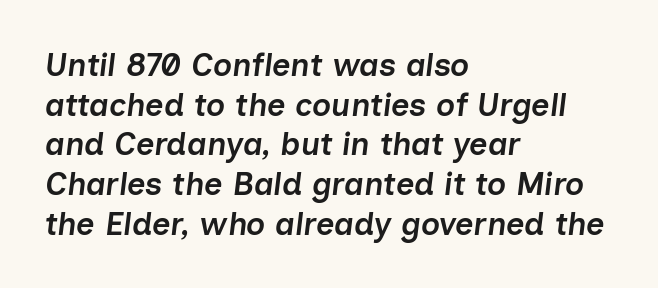
Q: Is the text bold? A: Semi-bold.
Q: Is the text italic (slanted)? A: Yes, it leans right by about 7 degrees.
Q: Is the text underlined? A: No.
Q: How is the paragraph aligned? A: Left-aligned.
Q: Is the spacing between letters normal or unusually wide? A: Normal.
Q: Width (condensed, normal, or wide)? A: Normal.
Q: Stroke contrast? A: Low.
Q: x-height? A: Medium.
Q: Monospaced? A: No.
